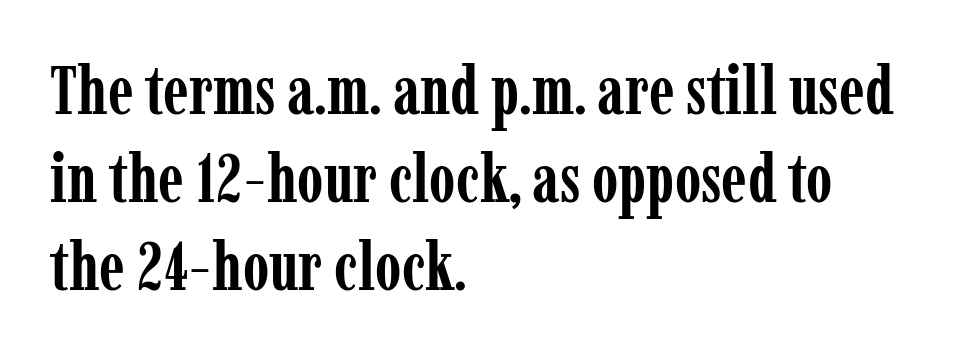
The image shows 67 px semibold, condensed serif type, upright; set left-aligned, normal line spacing (1.31x), normal letter spacing, not underlined; low stroke contrast and a medium x-height.
